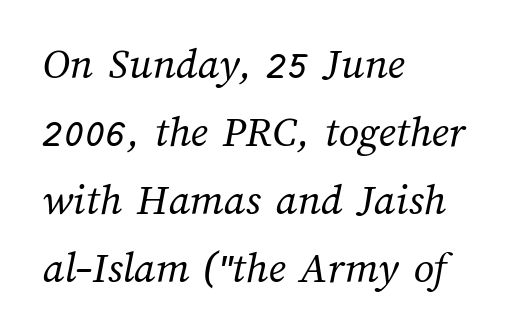
Q: Is the text bold? A: No.
Q: Is the text underlined? A: No.
Q: How is the paragraph aligned? A: Left-aligned.
Q: Is the spacing between letters normal or unusually wide? A: Normal.
Q: Is the spacing between lines tight, normal or loose? A: Normal.
Q: Width (condensed, normal, or wide)? A: Normal.
Q: Stroke contrast? A: Medium.
Q: x-height? A: Medium.
Q: Monospaced? A: No.
